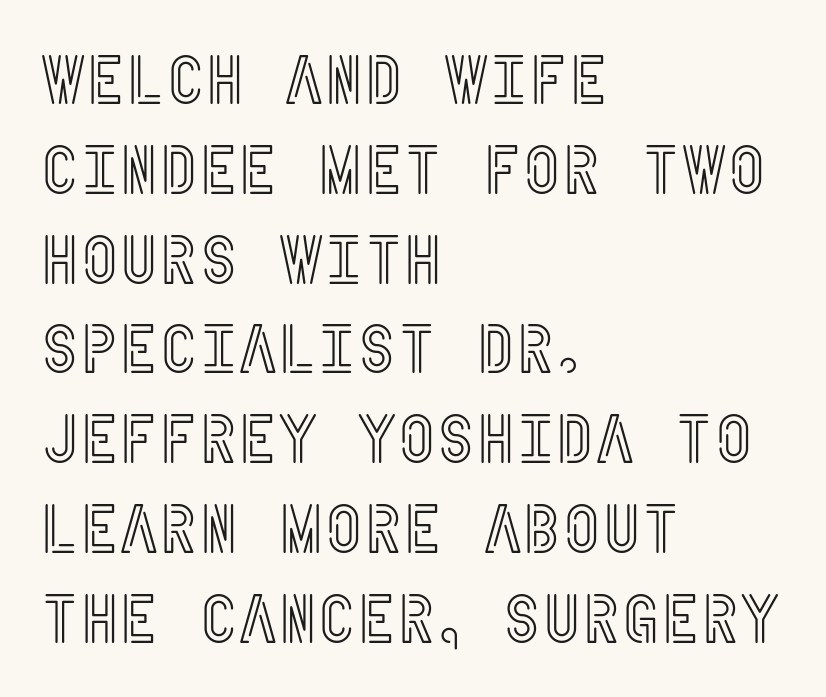
{"italic": "no", "width": "condensed", "x_height": "large", "underline": "no", "align": "left", "line_spacing": "normal", "line_spacing_ratio": 1.32, "letter_spacing": "normal", "letter_spacing_em": 0.0, "glyph_px": 68}
